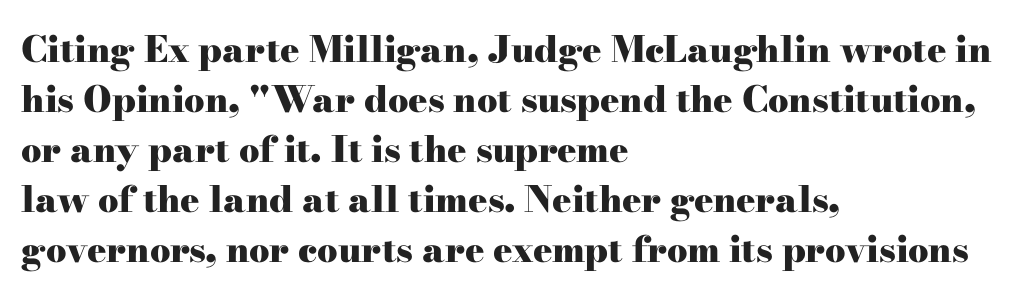
{"serif": "yes", "italic": "no", "bold": "yes", "weight": "heavy", "width": "wide", "stroke_contrast": "high", "x_height": "small", "monospaced": "no", "underline": "no", "align": "left", "line_spacing": "normal", "line_spacing_ratio": 1.39, "letter_spacing": "normal", "letter_spacing_em": 0.0, "glyph_px": 36}
